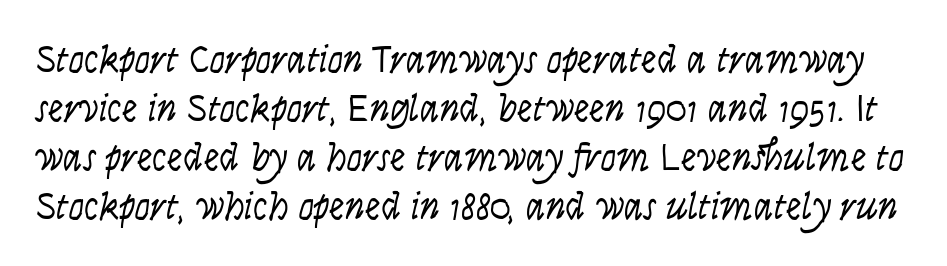
{"serif": "no", "bold": "no", "weight": "light", "width": "condensed", "stroke_contrast": "low", "x_height": "large", "monospaced": "no", "underline": "no", "line_spacing": "normal", "line_spacing_ratio": 1.26, "letter_spacing": "normal", "letter_spacing_em": 0.0, "glyph_px": 39}
